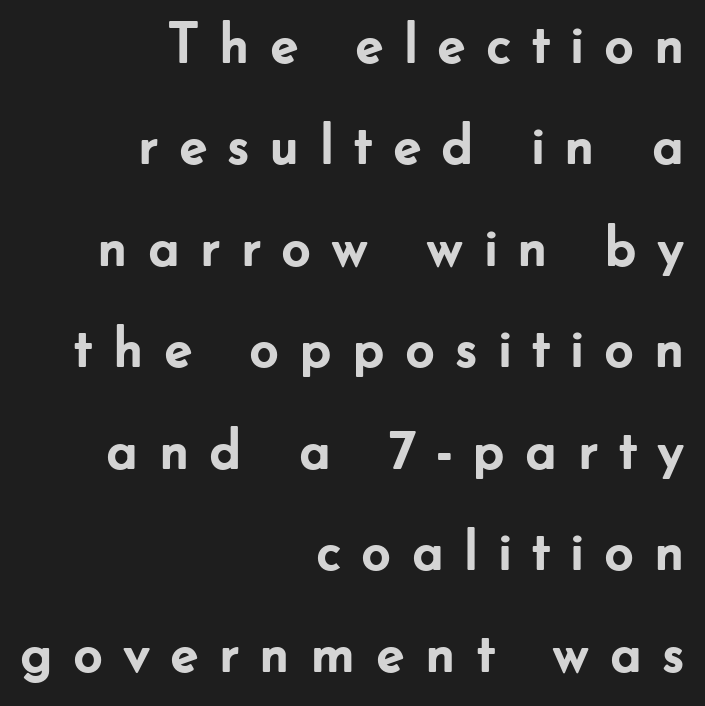
Q: Is the text bold? A: Yes.
Q: Is the text italic (slanted)? A: No, it is upright.
Q: Is the typeface a serif or a sans-serif typeface? A: Sans-serif.
Q: Is the text underlined? A: No.
Q: How is the paragraph aligned? A: Right-aligned.
Q: Is the spacing between letters normal or unusually wide? A: Unusually wide.
Q: Width (condensed, normal, or wide)? A: Normal.
Q: Stroke contrast? A: Low.
Q: x-height? A: Small.
Q: Monospaced? A: No.
